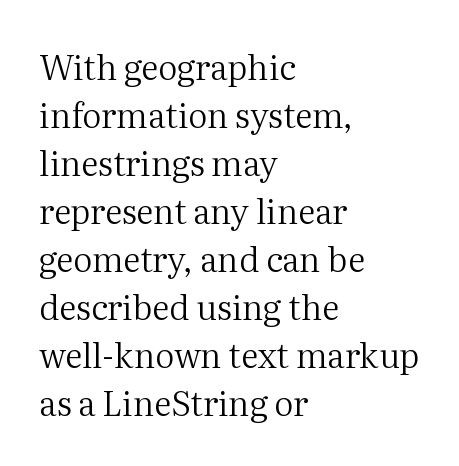
This is roman type, the default non-slanted kind. The gaps between neighbouring characters are ordinary and unremarkable. Yep, those are serifs on the letters. Vertical spacing — default. The typesetting does not lean heavy: it is not bold. Alignment: flush left.
